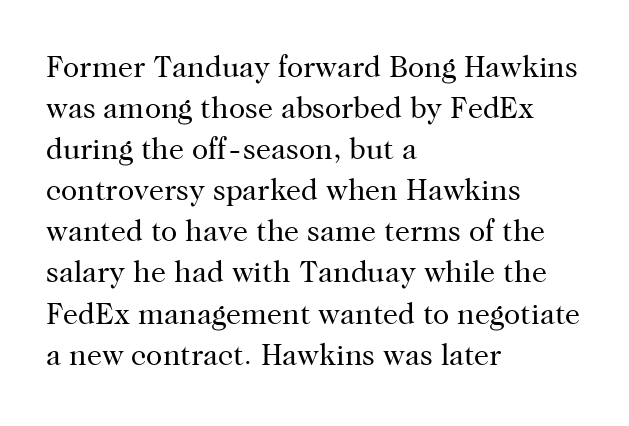
Unlike a clean sans, this face finishes its strokes with serifs. Does the copy run flush right? No — it runs flush left. A typesetter would mark this as roman, not italic. The words here are not underlined.
